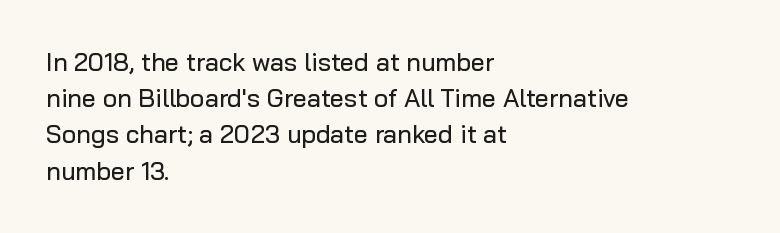
The image shows 25 px text type, upright; set left-aligned, normal line spacing (1.45x), normal letter spacing, not underlined.
